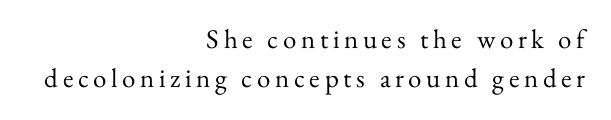
Q: Is the text bold? A: No.
Q: Is the text italic (slanted)? A: No, it is upright.
Q: Is the text underlined? A: No.
Q: How is the paragraph aligned? A: Right-aligned.
Q: Is the spacing between lines tight, normal or loose? A: Normal.
